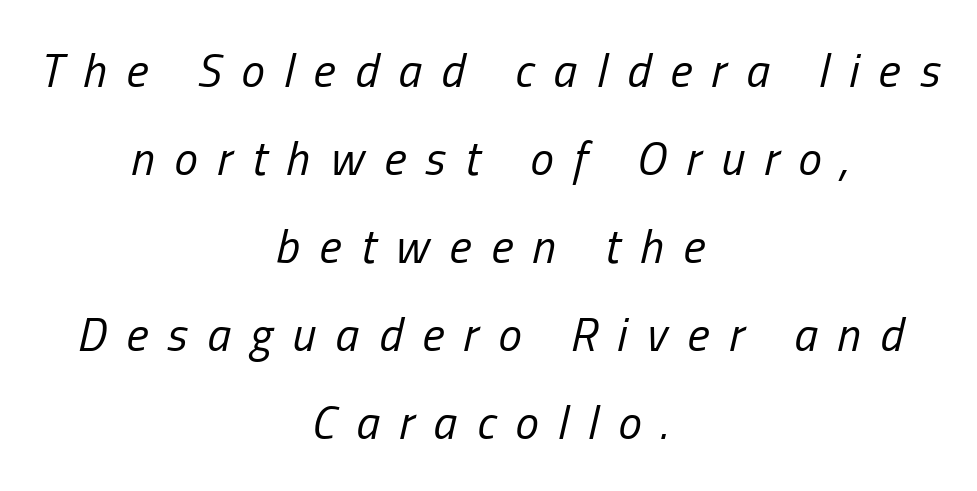
{"italic": "yes", "lean": "right", "slant_degrees": 13, "bold": "no", "weight": "regular", "width": "condensed", "stroke_contrast": "low", "x_height": "medium", "monospaced": "no", "underline": "no", "align": "center", "line_spacing_ratio": 1.87, "letter_spacing": "wide", "letter_spacing_em": 0.42, "glyph_px": 47}
